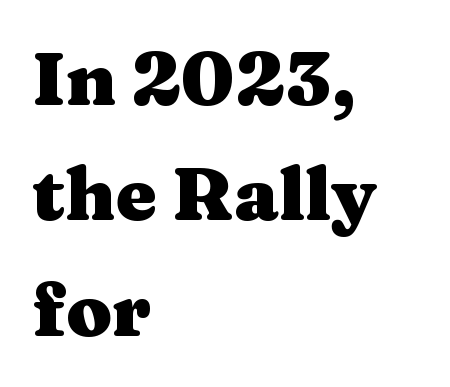
{"serif": "yes", "italic": "no", "bold": "yes", "weight": "heavy", "width": "wide", "stroke_contrast": "medium", "x_height": "medium", "monospaced": "no", "underline": "no", "align": "left", "line_spacing": "normal", "line_spacing_ratio": 1.56, "letter_spacing": "normal", "letter_spacing_em": 0.0, "glyph_px": 74}
